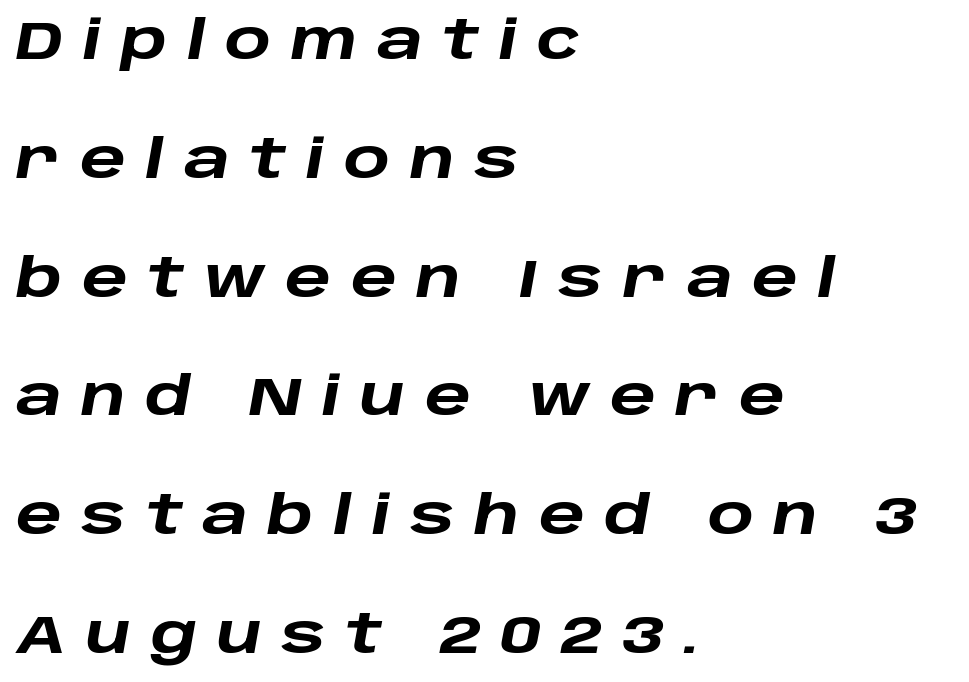
Note the varied advance widths — an 'i' is clearly narrower than an 'm'. Short note: letters widely spaced. Which margin do the lines hug? The left one — the right edge is uneven. Anything drawn beneath the words? Only blank space. The sample has been set heavy, in full bold. Yep, that's italic — everything's leaning.
